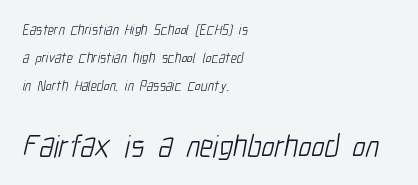
The image shows 31 px light, condensed sans-serif type; set left-aligned, loose line spacing (2.0x), normal letter spacing, not underlined; the second (bottom) block is 2.21x larger; low stroke contrast and a medium x-height.
